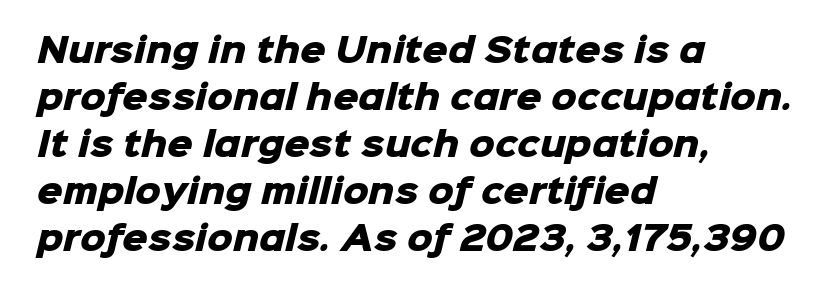
The image shows 32 px heavy sans-serif type; set left-aligned, normal line spacing (1.47x), normal letter spacing, not underlined; low stroke contrast and a medium x-height.
